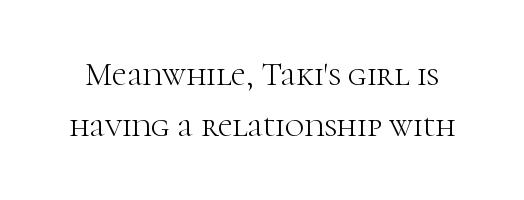
Q: Is the text bold? A: No.
Q: Is the text italic (slanted)? A: No, it is upright.
Q: Is the typeface a serif or a sans-serif typeface? A: Serif.
Q: Is the text underlined? A: No.
Q: Is the spacing between letters normal or unusually wide? A: Normal.
Q: Is the spacing between lines tight, normal or loose? A: Normal.
Q: Width (condensed, normal, or wide)? A: Normal.
Q: Stroke contrast? A: High.
Q: x-height? A: Medium.
Q: Monospaced? A: No.
